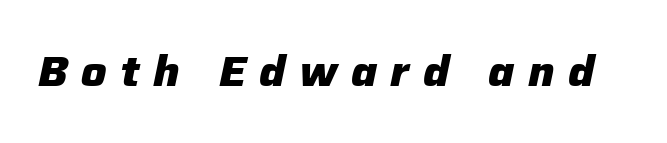
This sample uses expanded letter spacing, leaving extra air between glyphs. Stroke thickness is high; the sample reads as a true bold. Italic? Definitely — the glyphs are oblique. Letters rest on an invisible, unmarked baseline.
